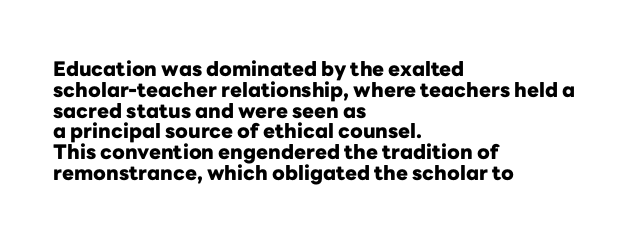
The typesetter chose a ragged-right arrangement here. Between one letter and the next there's only the usual sliver of space. What weight is shown? A full bold with thick strokes. Baseline-to-baseline distance is barely more than the letter height.
